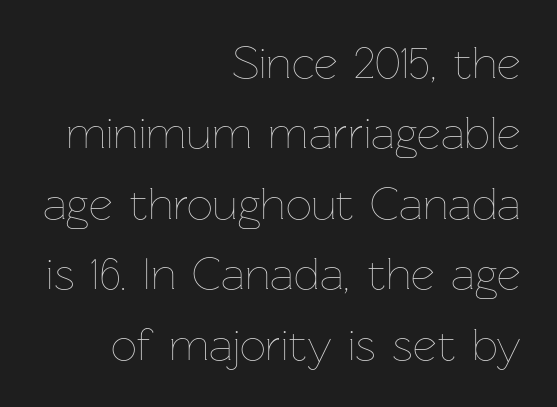
{"italic": "no", "bold": "no", "weight": "thin", "width": "normal", "stroke_contrast": "low", "x_height": "medium", "monospaced": "no", "underline": "no", "align": "right", "line_spacing": "normal", "line_spacing_ratio": 1.53, "letter_spacing": "normal", "letter_spacing_em": 0.0, "glyph_px": 46}
